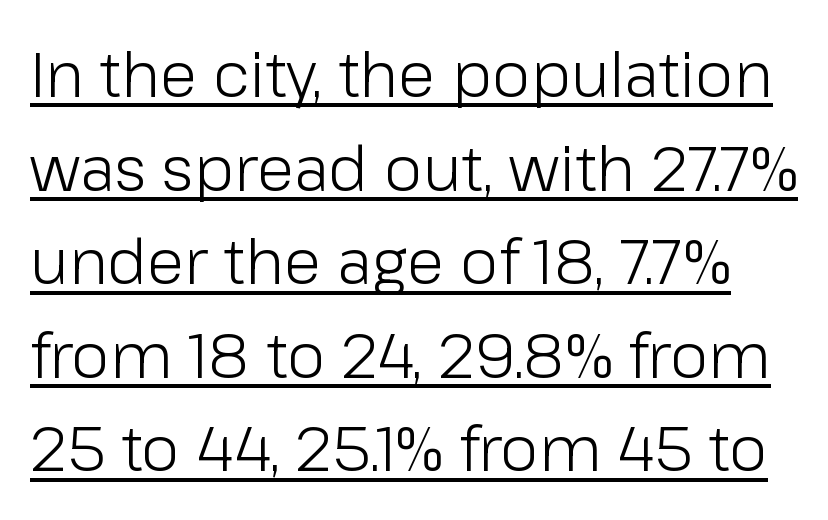
{"serif": "no", "italic": "no", "bold": "no", "weight": "light", "width": "normal", "stroke_contrast": "low", "x_height": "medium", "monospaced": "no", "underline": "yes", "line_spacing": "normal", "line_spacing_ratio": 1.51, "letter_spacing": "normal", "letter_spacing_em": 0.0, "glyph_px": 62}
